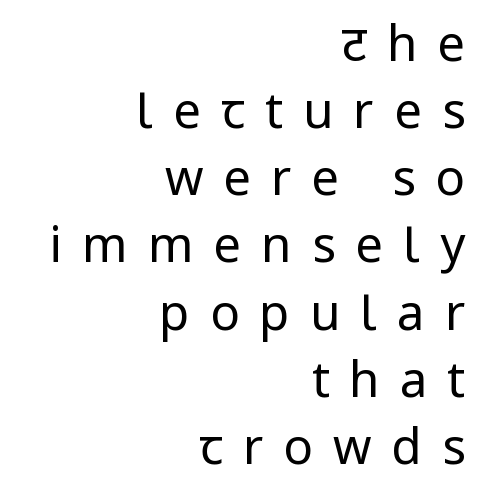
Q: Is the text bold? A: No.
Q: Is the text italic (slanted)? A: No, it is upright.
Q: Is the typeface a serif or a sans-serif typeface? A: Sans-serif.
Q: Is the text underlined? A: No.
Q: How is the paragraph aligned? A: Right-aligned.
Q: Is the spacing between letters normal or unusually wide? A: Unusually wide.
Q: Is the spacing between lines tight, normal or loose? A: Normal.
Q: Width (condensed, normal, or wide)? A: Condensed.
Q: Stroke contrast? A: Low.
